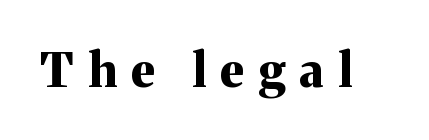
Q: Is the text bold? A: Yes.
Q: Is the text italic (slanted)? A: No, it is upright.
Q: Is the typeface a serif or a sans-serif typeface? A: Serif.
Q: Is the text underlined? A: No.
Q: Is the spacing between letters normal or unusually wide? A: Unusually wide.
Q: Width (condensed, normal, or wide)? A: Normal.
Q: Stroke contrast? A: Medium.
Q: x-height? A: Medium.
Q: Monospaced? A: No.
